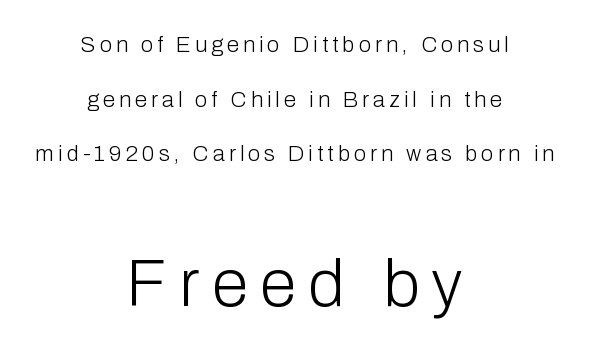
I'd call this a sans setting — the letters go barefoot. Bigger letters appear in the bottom chunk; the top chunk is reduced. Every stem runs plumb, perpendicular to the baseline. The font is comparable to plain body text, perhaps lighter. Underlining? Definitely not there.
